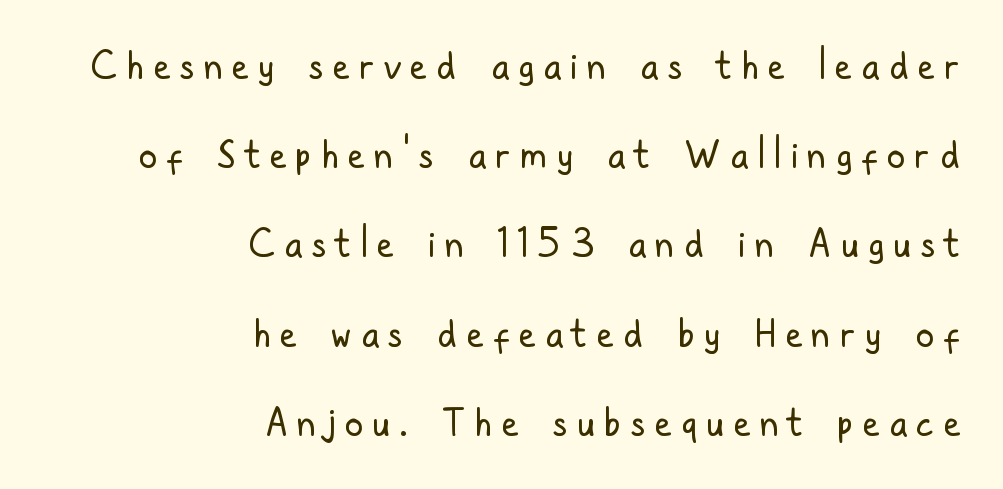
The space directly below the letters is spotless. This sample trades compactness for vertical openness between lines. The tracking reads as deliberately expanded to a designer's eye. Varying glyph widths throughout — classic text-font behaviour.
